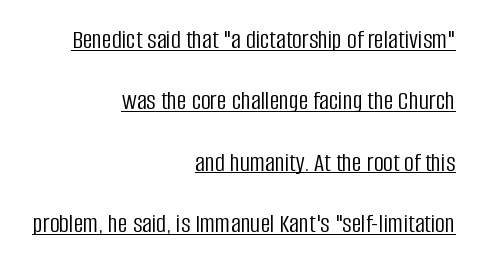
Tracking here is standard; glyphs follow each other at the usual distance. The ragged edge is on the left, which tells us the setting is flush right. The weight tops out at a normal text grade. Notice how the stems are strictly vertical — no italics here.
